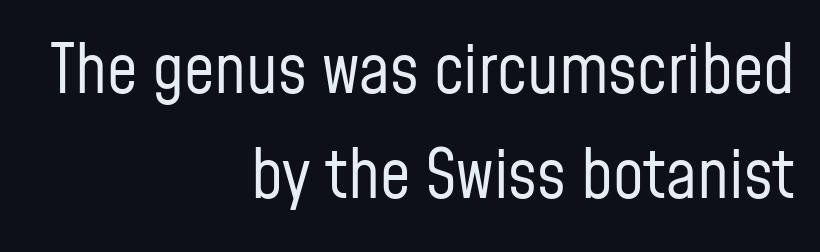
The image shows 68 px regular-weight, condensed sans-serif type, upright; set right-aligned, normal line spacing (1.55x), normal letter spacing, not underlined; low stroke contrast and a medium x-height.
